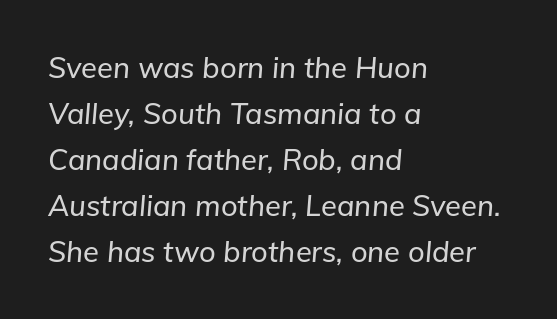
Q: Is the text italic (slanted)? A: Yes, it leans right by about 5 degrees.
Q: Is the text underlined? A: No.
Q: How is the paragraph aligned? A: Left-aligned.
Q: Is the spacing between letters normal or unusually wide? A: Normal.
Q: Is the spacing between lines tight, normal or loose? A: Normal.
Q: Width (condensed, normal, or wide)? A: Normal.
Q: Stroke contrast? A: Low.
Q: x-height? A: Medium.
Q: Monospaced? A: No.
